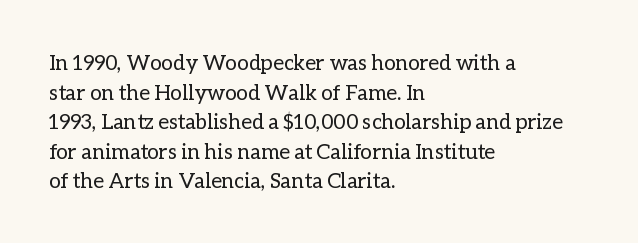
Quick note: underline off. Do the letters lean? They stand straight. The text block is weighted toward the left margin, trailing off unevenly rightward. This rendering leaves character spacing at its baseline value. Vertical spacing — default.
